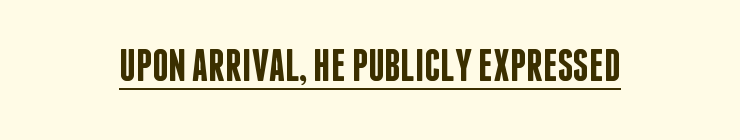
{"serif": "no", "italic": "no", "bold": "semi", "weight": "semibold", "width": "condensed", "stroke_contrast": "low", "x_height": "large", "monospaced": "no", "underline": "yes", "letter_spacing": "normal", "letter_spacing_em": 0.0, "glyph_px": 45}
